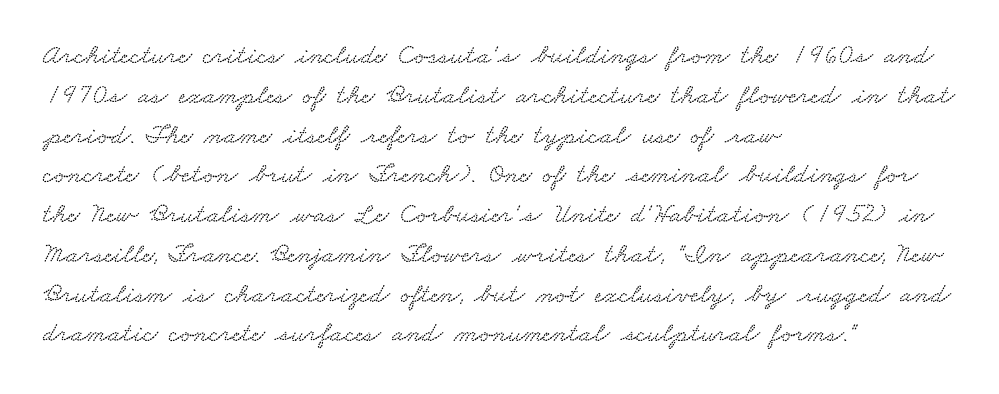
The image shows 28 px wide type; set left-aligned, normal line spacing (1.42x), normal letter spacing, not underlined; low stroke contrast and a small x-height.
